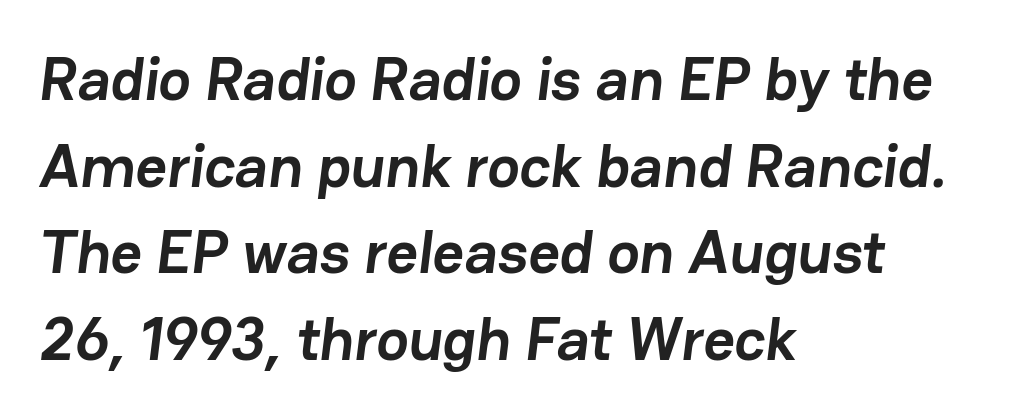
The image shows 61 px semibold sans-serif type; set left-aligned, normal line spacing (1.42x), normal letter spacing, not underlined; low stroke contrast and a medium x-height.
